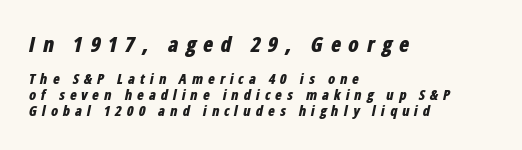
Q: Is the text bold? A: Yes.
Q: Is the text italic (slanted)? A: Yes, it leans right by about 12 degrees.
Q: Is the text underlined? A: No.
Q: How is the paragraph aligned? A: Left-aligned.
Q: Is the spacing between letters normal or unusually wide? A: Unusually wide.
Q: Is the spacing between lines tight, normal or loose? A: Tight.
Q: Which block of text is set in a larger size, the first (top) or the second (bottom)? A: The first (top) one.
